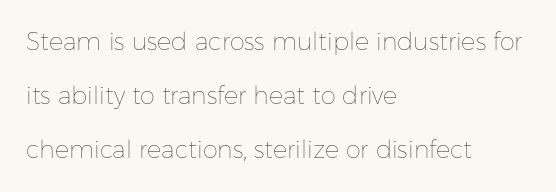
The paragraph shown leans on its left margin. Nope, not italic — everything's standing straight. Compared with a typical body face, this is equally light or lighter still. No extra tracking has been applied to these lines. Leading is clearly above the norm, producing a sparse column. Nobody drew a line under any word here.
